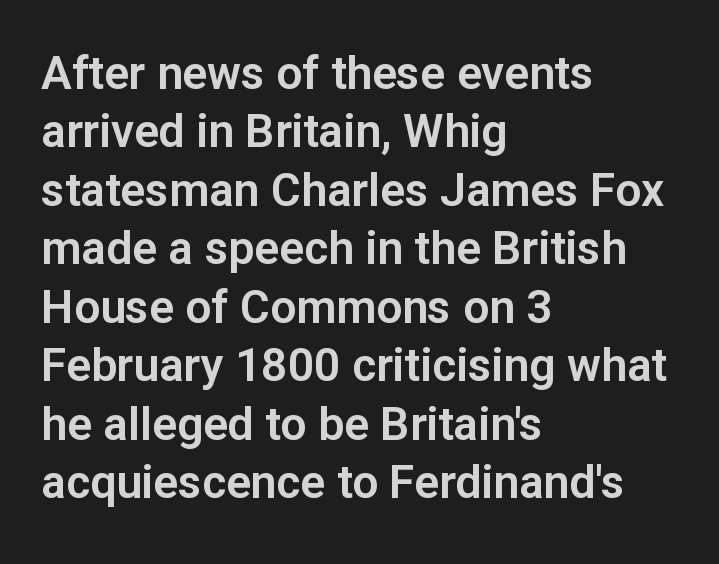
{"serif": "no", "italic": "no", "width": "normal", "stroke_contrast": "low", "x_height": "medium", "monospaced": "no", "underline": "no", "align": "left", "line_spacing": "normal", "line_spacing_ratio": 1.27, "letter_spacing": "normal", "letter_spacing_em": 0.0, "glyph_px": 46}
